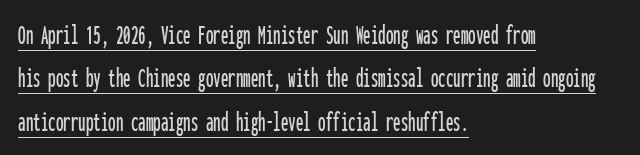
Q: Is the text italic (slanted)? A: No, it is upright.
Q: Is the typeface a serif or a sans-serif typeface? A: Sans-serif.
Q: Is the text underlined? A: Yes.
Q: How is the paragraph aligned? A: Left-aligned.
Q: Is the spacing between letters normal or unusually wide? A: Normal.
Q: Is the spacing between lines tight, normal or loose? A: Normal.
Q: Width (condensed, normal, or wide)? A: Condensed.
Q: Stroke contrast? A: Low.
Q: x-height? A: Medium.
Q: Monospaced? A: Yes.
